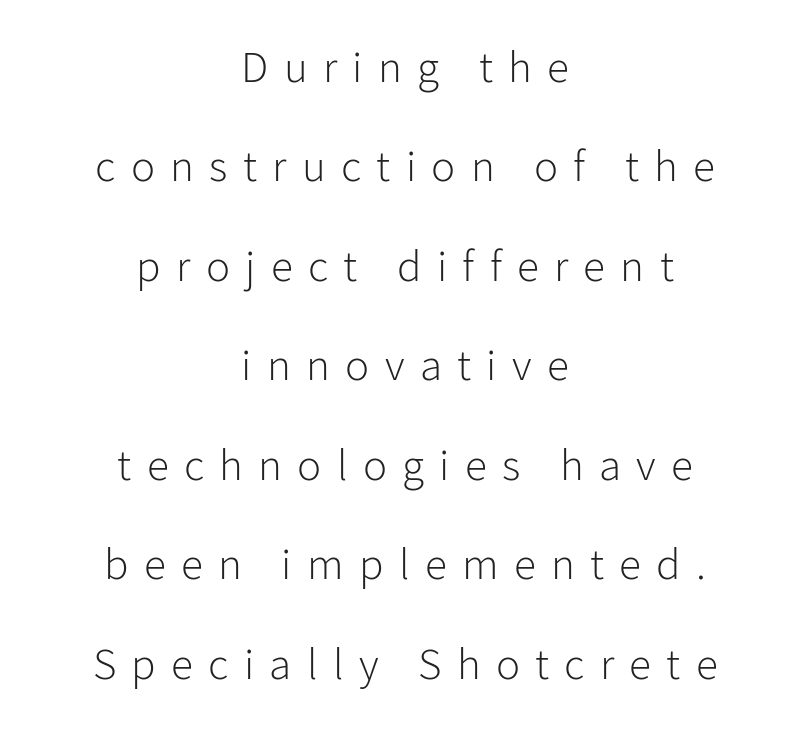
Letters have the restrained weight of plain body copy at most. Students, observe: this is what heavily led, spacious text looks like. A typesetter would label this face a sans. Glance below the letters and you will spot only blank space. The compositor balanced each line on the midline.
